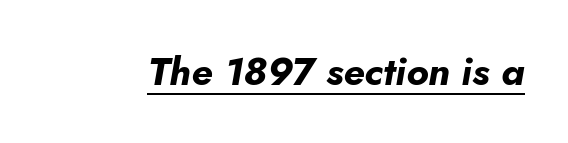
Q: Is the text bold? A: Yes.
Q: Is the text italic (slanted)? A: Yes, it leans right by about 10 degrees.
Q: Is the text underlined? A: Yes.
Q: Is the spacing between letters normal or unusually wide? A: Normal.
Q: Width (condensed, normal, or wide)? A: Normal.
Q: Stroke contrast? A: Low.
Q: x-height? A: Small.
Q: Monospaced? A: No.
